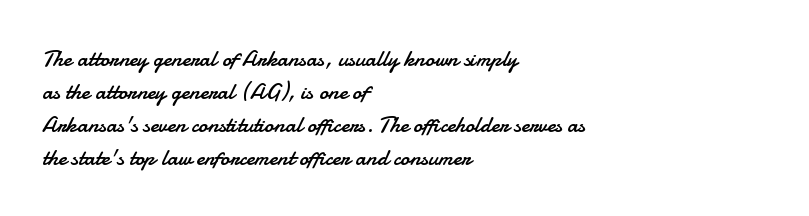
Q: Is the text bold? A: No.
Q: Is the text italic (slanted)? A: Yes.
Q: Is the text underlined? A: No.
Q: How is the paragraph aligned? A: Left-aligned.
Q: Is the spacing between letters normal or unusually wide? A: Normal.
Q: Is the spacing between lines tight, normal or loose? A: Normal.
